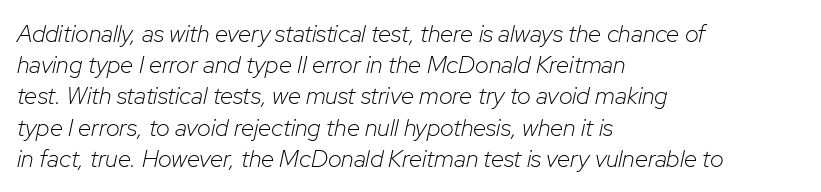
The area under the type is left untouched. These lines sit exactly where default settings would place them. The letters are slanted; this is an italic face. Stem width sits at or under what a default text font uses. This sample uses plain, unmodified letter spacing. This rendering uses left alignment, leaving the right contour irregular.
